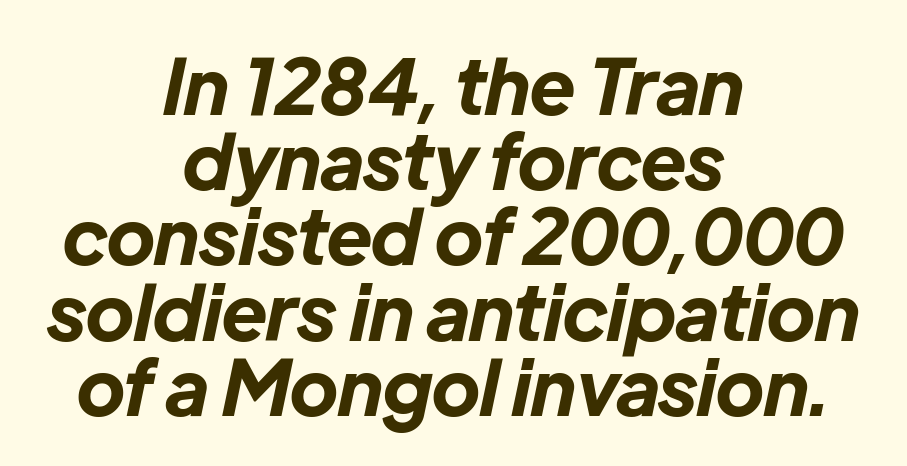
The image shows 76 px bold type, italic (leaning right); set centered, tight line spacing (0.99x), normal letter spacing, not underlined; low stroke contrast and a medium x-height.
